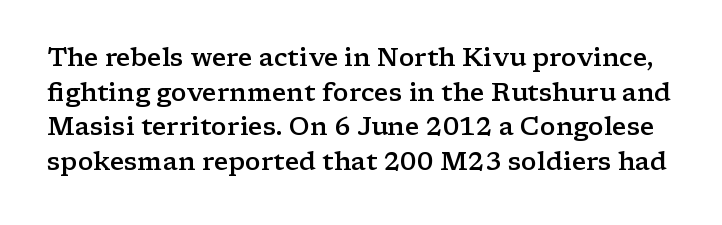
Q: Is the text bold? A: Semi-bold.
Q: Is the text italic (slanted)? A: No, it is upright.
Q: Is the text underlined? A: No.
Q: Is the spacing between letters normal or unusually wide? A: Normal.
Q: Is the spacing between lines tight, normal or loose? A: Normal.
